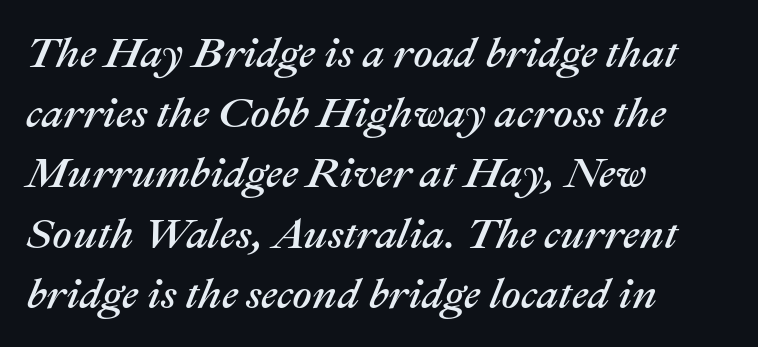
Q: Is the text italic (slanted)? A: Yes, it leans right by about 22 degrees.
Q: Is the text underlined? A: No.
Q: How is the paragraph aligned? A: Left-aligned.
Q: Is the spacing between letters normal or unusually wide? A: Normal.
Q: Is the spacing between lines tight, normal or loose? A: Normal.
Q: Width (condensed, normal, or wide)? A: Normal.
Q: Stroke contrast? A: Medium.
Q: x-height? A: Medium.
Q: Monospaced? A: No.
